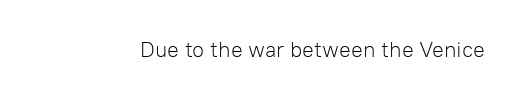
The image shows 22 px text type, upright; set normal letter spacing, not underlined.
